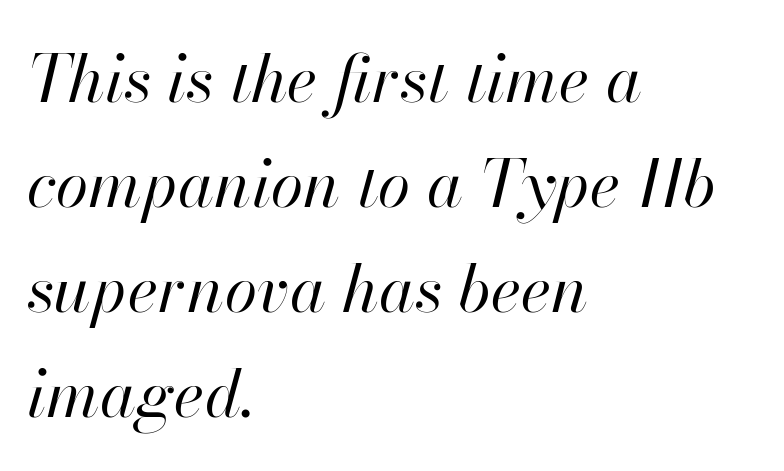
Q: Is the text bold? A: No.
Q: Is the text italic (slanted)? A: Yes, it leans right by about 13 degrees.
Q: Is the text underlined? A: No.
Q: How is the paragraph aligned? A: Left-aligned.
Q: Is the spacing between letters normal or unusually wide? A: Normal.
Q: Is the spacing between lines tight, normal or loose? A: Normal.
Q: Width (condensed, normal, or wide)? A: Normal.
Q: Stroke contrast? A: High.
Q: x-height? A: Small.
Q: Monospaced? A: No.
